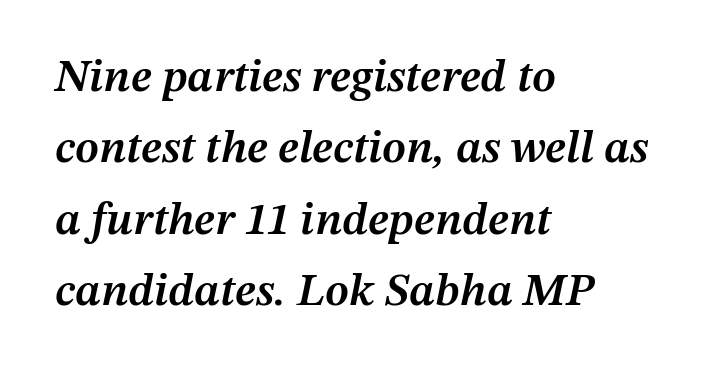
When letters slant like this, we call the style italic. Firm but not heavy-handed strokes: this text is semibold. Layout note: lines flush left. Does the leading feel generous? No, just average. Descenders hang freely into open space.
